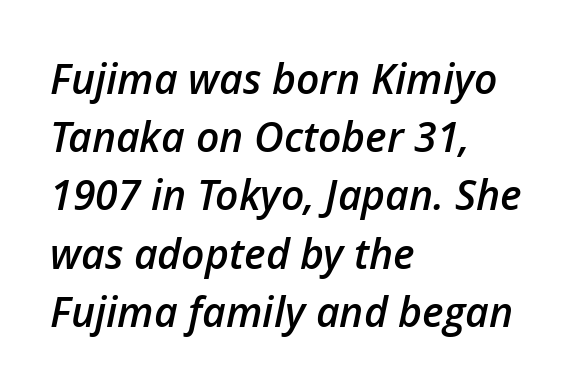
This sample is left-justified, so line endings fall wherever the words run out. The rendering uses natural spacing where letterforms have individual widths. Caption: standard tracking, unaltered. Honestly, there is no underline to notice here at all.
